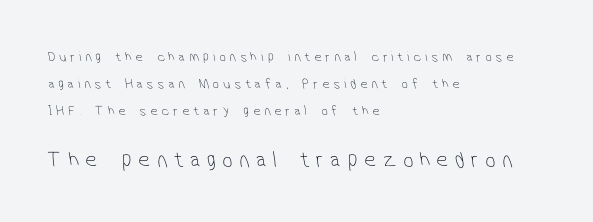
{"bold": "no", "underline": "no", "align": "left", "line_spacing": "loose", "line_spacing_ratio": 1.93, "letter_spacing": "wide", "letter_spacing_em": 0.29, "larger_block": "second", "size_ratio": 1.64, "glyph_px": 23}
